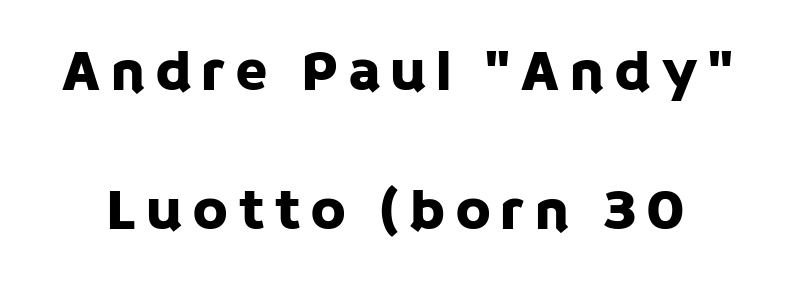
{"serif": "no", "italic": "no", "width": "normal", "stroke_contrast": "low", "x_height": "large", "monospaced": "no", "underline": "no", "line_spacing": "loose", "line_spacing_ratio": 2.35, "glyph_px": 59}
